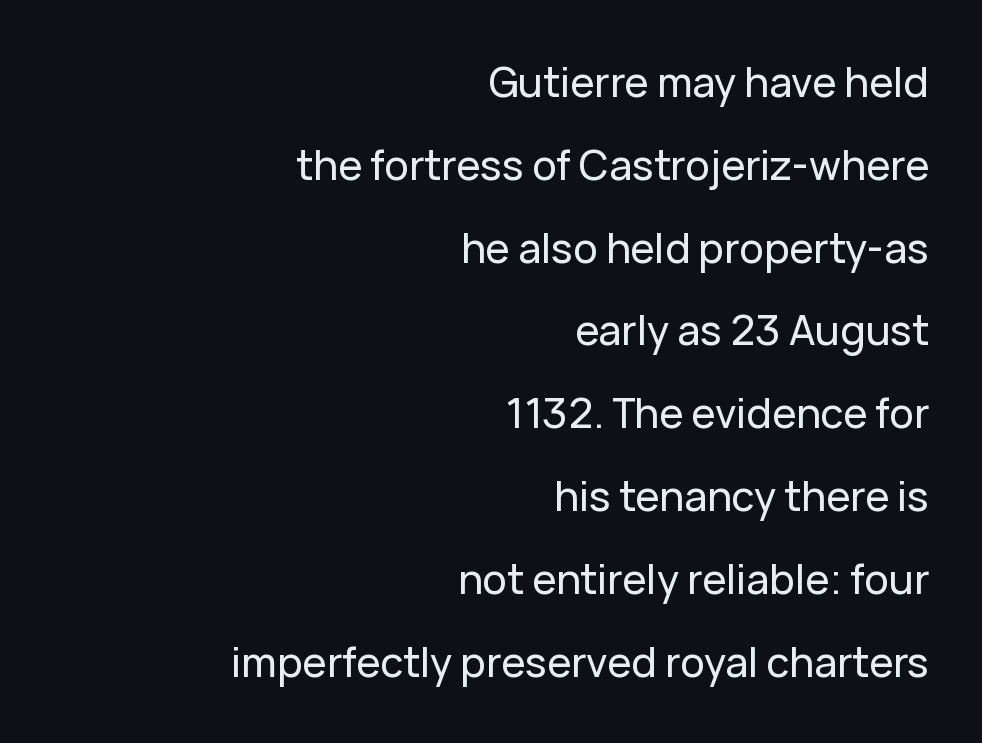
{"serif": "no", "italic": "no", "width": "normal", "stroke_contrast": "low", "x_height": "medium", "monospaced": "no", "underline": "no", "align": "right", "line_spacing": "loose", "line_spacing_ratio": 2.02, "letter_spacing": "normal", "letter_spacing_em": 0.0, "glyph_px": 41}
